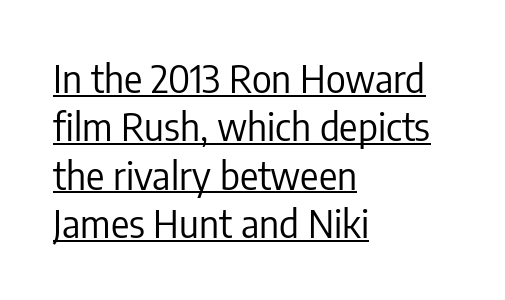
The image shows 38 px regular-weight, condensed sans-serif type, upright; set left-aligned, normal line spacing (1.27x), normal letter spacing, underlined; low stroke contrast and a medium x-height.
